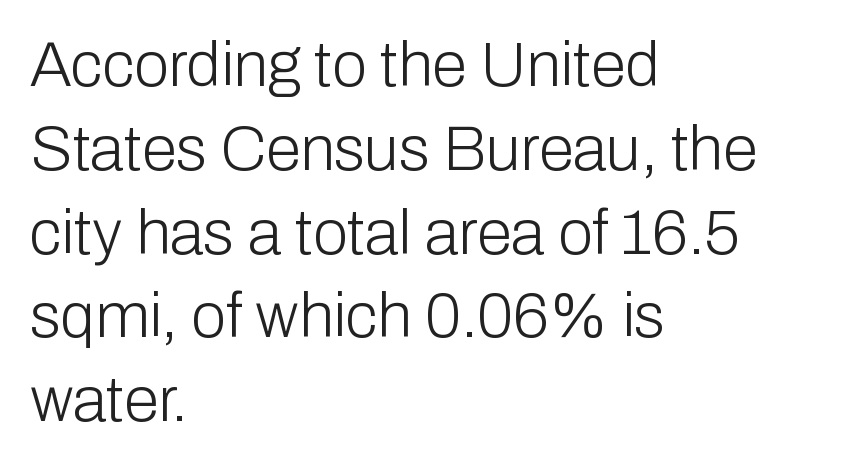
Q: Is the text bold? A: No.
Q: Is the text italic (slanted)? A: No, it is upright.
Q: Is the typeface a serif or a sans-serif typeface? A: Sans-serif.
Q: Is the text underlined? A: No.
Q: How is the paragraph aligned? A: Left-aligned.
Q: Is the spacing between letters normal or unusually wide? A: Normal.
Q: Is the spacing between lines tight, normal or loose? A: Normal.
Q: Width (condensed, normal, or wide)? A: Normal.
Q: Stroke contrast? A: Low.
Q: x-height? A: Medium.
Q: Monospaced? A: No.
